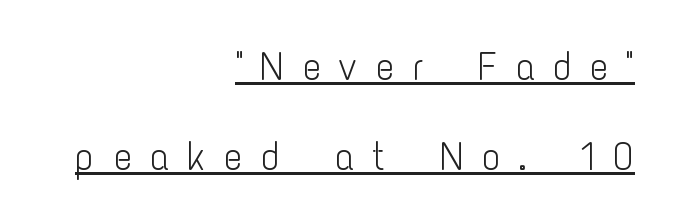
Students, observe: this is what heavily led, spacious text looks like. Decoration check: the copy is underlined. Quick note: not italic, upright. Is the stroke heavy? The answer is a plain regular-or-lighter. Stroke terminals: plain, sans-serif.
